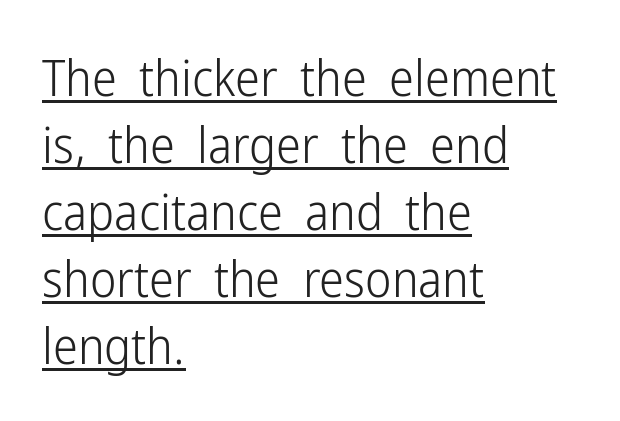
Rows of type keep a routine distance in the vertical direction. Leftover space on each line is placed entirely after the last word. Character widths vary here, with narrow letters taking less room than wide ones. The weight would be labelled regular, book, light, or lighter still. Here the glyphs are tracked normally, forming tight word shapes. Quick note: not italic, upright.
